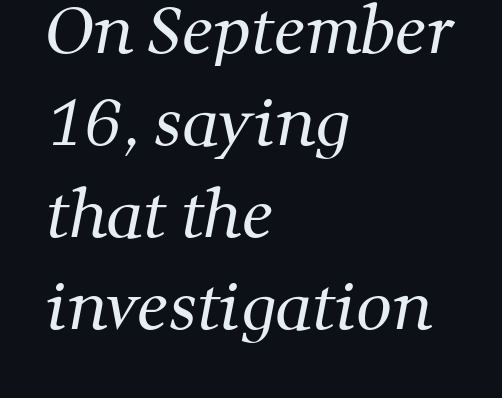
The image shows 63 px regular-weight serif type; set left-aligned, normal line spacing (1.46x), normal letter spacing, not underlined; medium stroke contrast and a medium x-height.
